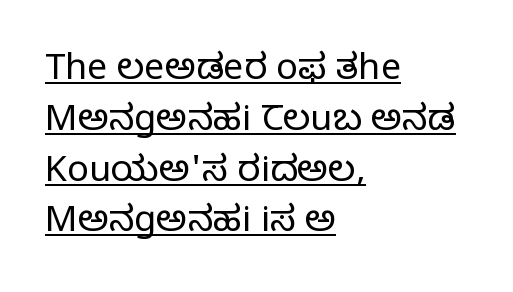
{"serif": "yes", "italic": "no", "bold": "no", "weight": "regular", "width": "normal", "stroke_contrast": "low", "x_height": "large", "monospaced": "no", "underline": "yes", "align": "left", "line_spacing": "normal", "line_spacing_ratio": 1.41, "letter_spacing": "normal", "letter_spacing_em": 0.0, "glyph_px": 36}
